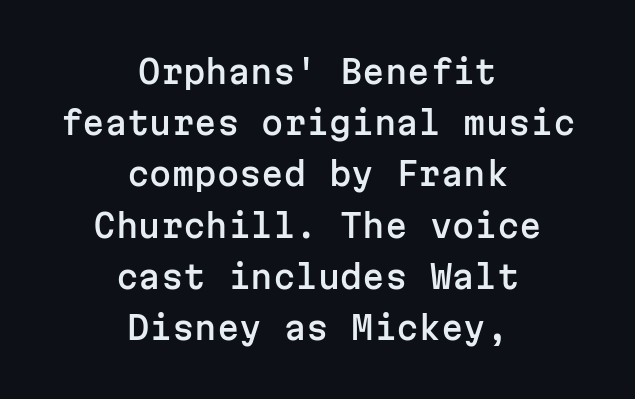
{"serif": "no", "italic": "no", "width": "normal", "stroke_contrast": "low", "x_height": "medium", "monospaced": "yes", "underline": "no", "align": "center", "line_spacing": "normal", "line_spacing_ratio": 1.6, "letter_spacing": "normal", "letter_spacing_em": 0.0, "glyph_px": 32}
